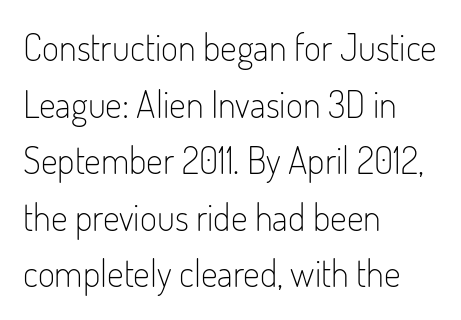
{"serif": "no", "italic": "no", "bold": "no", "weight": "light", "width": "condensed", "stroke_contrast": "low", "x_height": "small", "monospaced": "no", "underline": "no", "align": "left", "line_spacing": "normal", "line_spacing_ratio": 1.53, "letter_spacing": "normal", "letter_spacing_em": 0.0, "glyph_px": 37}
